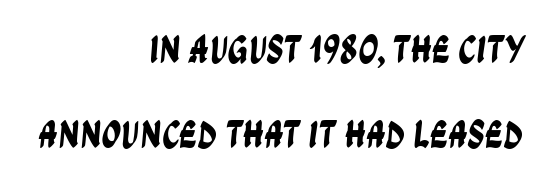
The image shows 39 px condensed sans-serif type; set right-aligned, loose line spacing (2.19x), normal letter spacing, not underlined; low stroke contrast and a large x-height.
